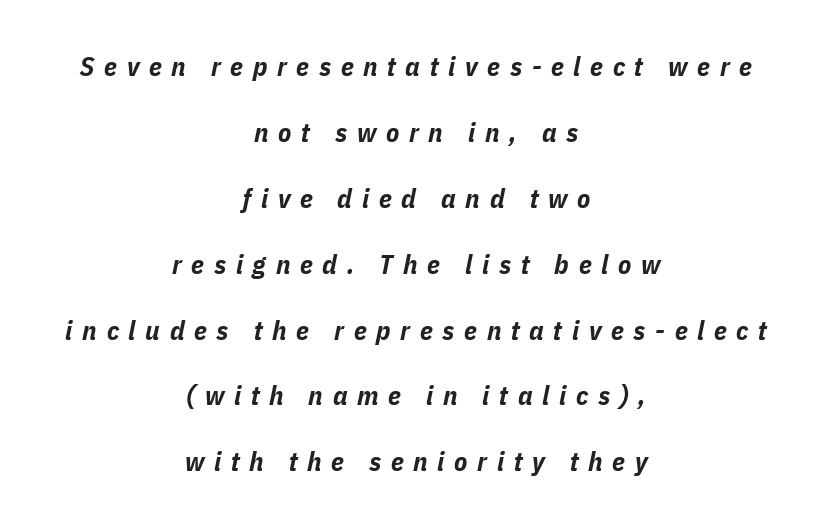
{"italic": "yes", "lean": "right", "slant_degrees": 11, "bold": "yes", "underline": "no", "align": "center", "line_spacing": "loose", "line_spacing_ratio": 2.44, "letter_spacing": "wide", "letter_spacing_em": 0.36, "glyph_px": 27}
